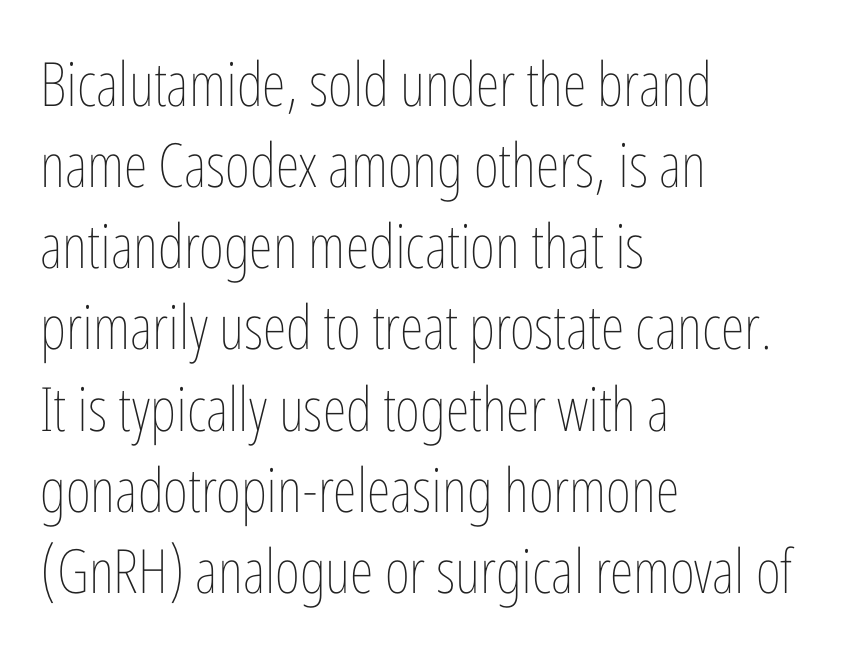
{"italic": "no", "bold": "no", "weight": "thin", "width": "condensed", "stroke_contrast": "low", "x_height": "medium", "monospaced": "no", "underline": "no", "align": "left", "line_spacing": "normal", "line_spacing_ratio": 1.33, "letter_spacing": "normal", "letter_spacing_em": 0.0, "glyph_px": 61}
